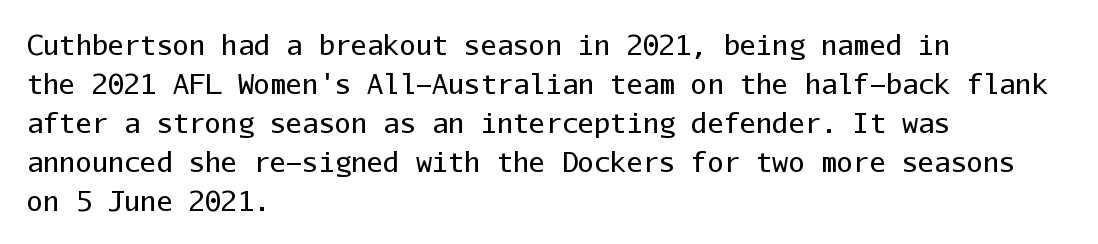
Nothing heavy about these letters — not bold at all. The block of text has a typical density, with ordinary space between rows. Posture: straight, roman, zero tilt. Quick note: underline off. The letterforms sit shoulder to shoulder at normal distance.
